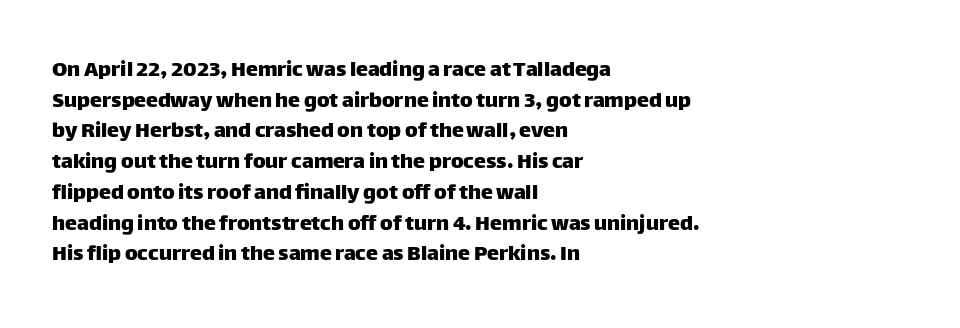
These lines stack with their left ends in a neat column. This sample uses plain, unmodified letter spacing. Rows of type keep a routine distance in the vertical direction. The glyphs are unaccompanied by any horizontal stroke below them. Vertical strokes here are truly vertical.
